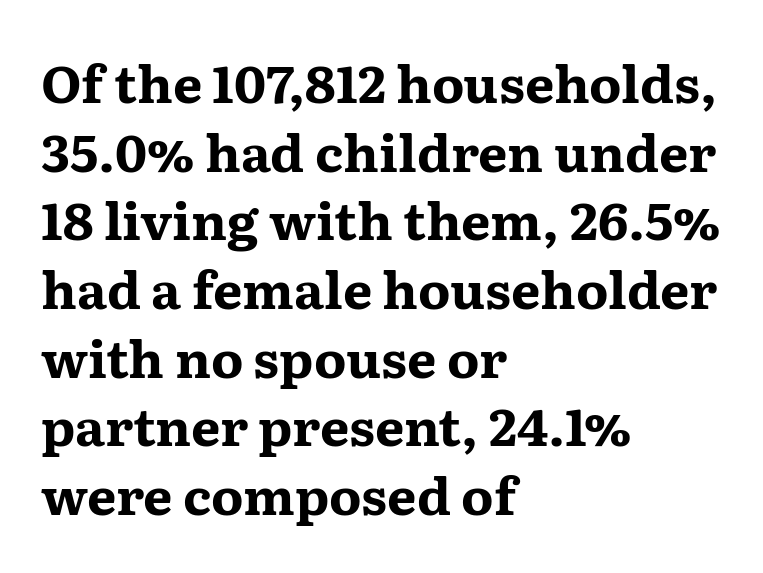
Q: Is the text bold? A: Yes.
Q: Is the text italic (slanted)? A: No, it is upright.
Q: Is the typeface a serif or a sans-serif typeface? A: Serif.
Q: Is the text underlined? A: No.
Q: How is the paragraph aligned? A: Left-aligned.
Q: Is the spacing between letters normal or unusually wide? A: Normal.
Q: Is the spacing between lines tight, normal or loose? A: Normal.
Q: Width (condensed, normal, or wide)? A: Wide.
Q: Stroke contrast? A: Medium.
Q: x-height? A: Medium.
Q: Monospaced? A: No.
